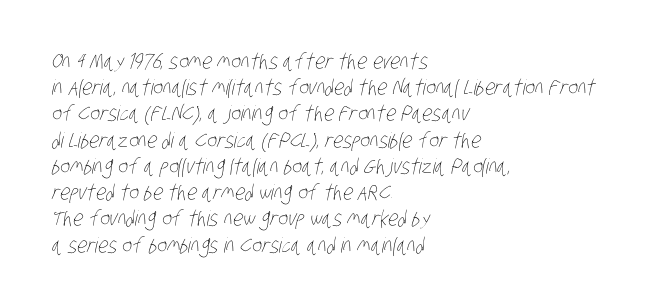
Q: Is the text bold? A: No.
Q: Is the text underlined? A: No.
Q: How is the paragraph aligned? A: Left-aligned.
Q: Is the spacing between letters normal or unusually wide? A: Normal.
Q: Is the spacing between lines tight, normal or loose? A: Normal.
